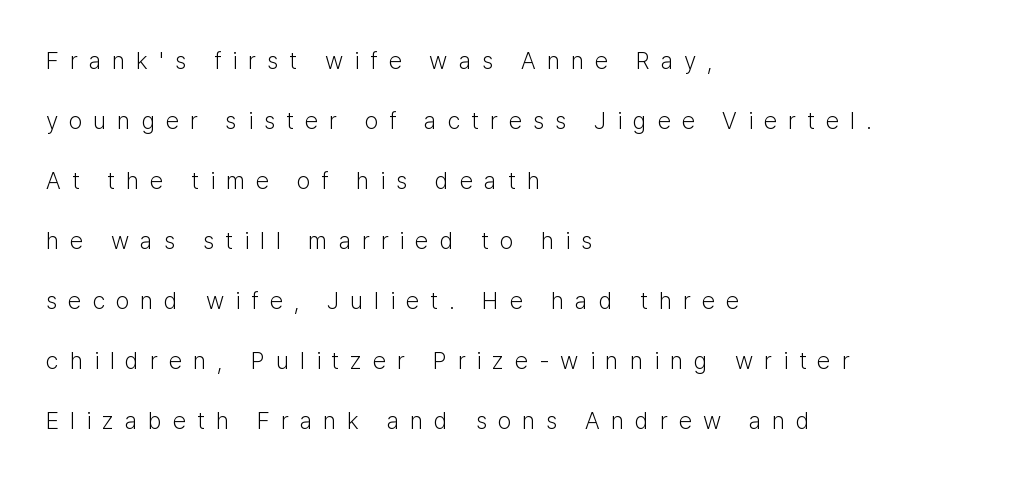
The image shows 24 px text type, upright; set left-aligned, loose line spacing (2.5x), unusually wide letter spacing (+0.46 em), not underlined.
